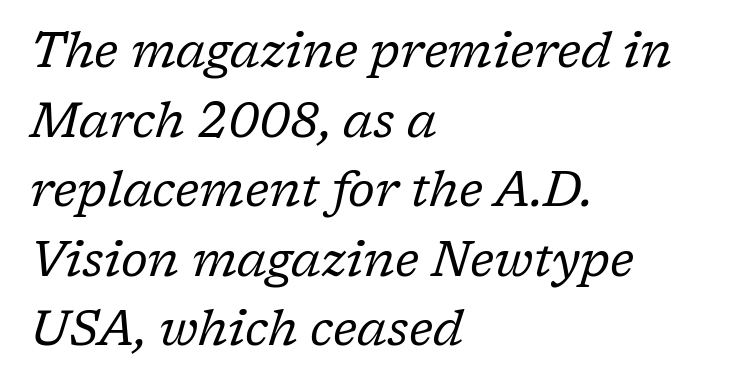
{"serif": "yes", "italic": "yes", "lean": "right", "slant_degrees": 17, "bold": "no", "weight": "regular", "width": "normal", "stroke_contrast": "low", "x_height": "medium", "monospaced": "no", "underline": "no", "align": "left", "line_spacing": "normal", "line_spacing_ratio": 1.42, "letter_spacing": "normal", "letter_spacing_em": 0.0, "glyph_px": 49}
